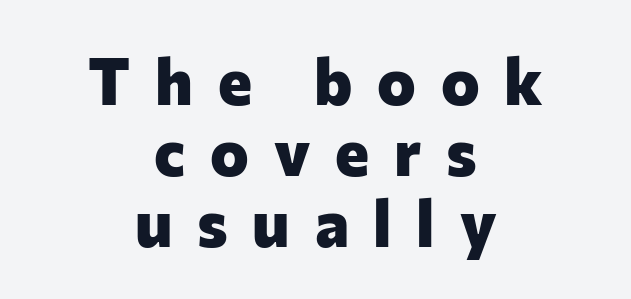
Q: Is the text bold? A: Yes.
Q: Is the text italic (slanted)? A: No, it is upright.
Q: Is the typeface a serif or a sans-serif typeface? A: Sans-serif.
Q: Is the text underlined? A: No.
Q: How is the paragraph aligned? A: Centered.
Q: Is the spacing between letters normal or unusually wide? A: Unusually wide.
Q: Is the spacing between lines tight, normal or loose? A: Tight.
Q: Width (condensed, normal, or wide)? A: Normal.
Q: Stroke contrast? A: Low.
Q: x-height? A: Medium.
Q: Monospaced? A: No.
